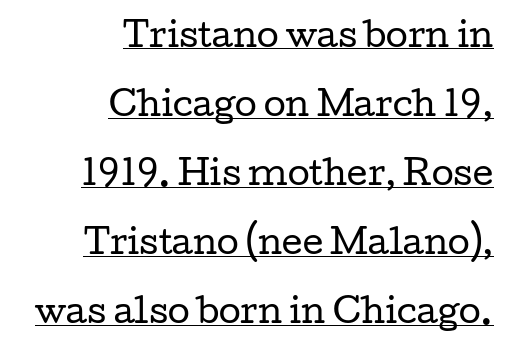
Q: Is the text bold? A: No.
Q: Is the text italic (slanted)? A: No, it is upright.
Q: Is the typeface a serif or a sans-serif typeface? A: Serif.
Q: Is the text underlined? A: Yes.
Q: How is the paragraph aligned? A: Right-aligned.
Q: Is the spacing between letters normal or unusually wide? A: Normal.
Q: Is the spacing between lines tight, normal or loose? A: Loose.
Q: Width (condensed, normal, or wide)? A: Wide.
Q: Stroke contrast? A: Low.
Q: x-height? A: Medium.
Q: Monospaced? A: No.
